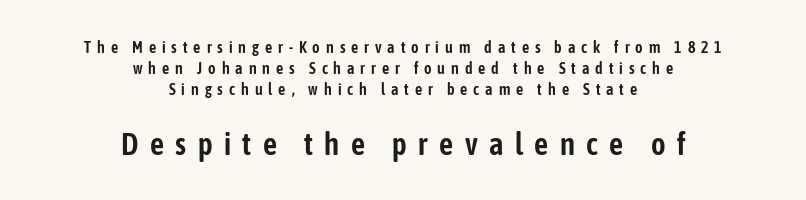
Q: Is the text italic (slanted)? A: No, it is upright.
Q: Is the typeface a serif or a sans-serif typeface? A: Sans-serif.
Q: Is the text underlined? A: No.
Q: How is the paragraph aligned? A: Centered.
Q: Is the spacing between letters normal or unusually wide? A: Unusually wide.
Q: Is the spacing between lines tight, normal or loose? A: Normal.
Q: Which block of text is set in a larger size, the first (top) or the second (bottom)? A: The second (bottom) one.
Q: Width (condensed, normal, or wide)? A: Condensed.
Q: Stroke contrast? A: Low.
Q: x-height? A: Medium.
Q: Monospaced? A: No.
